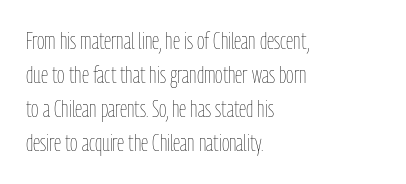
The image shows 23 px text type, upright; set left-aligned, normal line spacing (1.48x), normal letter spacing, not underlined.
